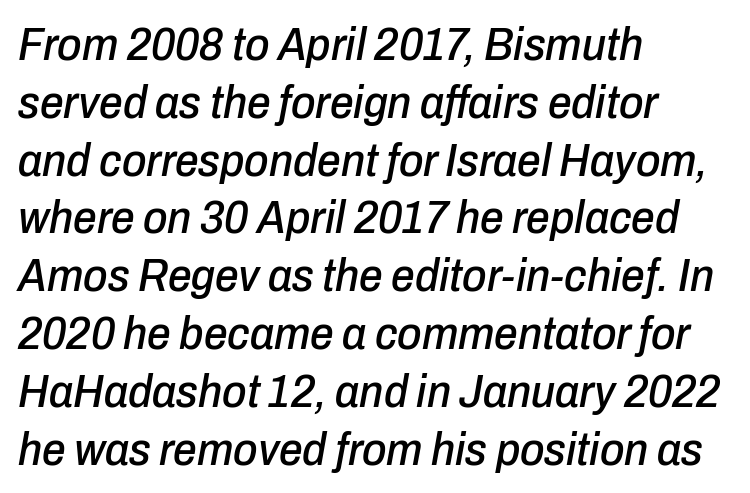
Q: Is the text italic (slanted)? A: Yes, it leans right by about 10 degrees.
Q: Is the text underlined? A: No.
Q: How is the paragraph aligned? A: Left-aligned.
Q: Is the spacing between letters normal or unusually wide? A: Normal.
Q: Width (condensed, normal, or wide)? A: Condensed.
Q: Stroke contrast? A: Low.
Q: x-height? A: Medium.
Q: Monospaced? A: No.
